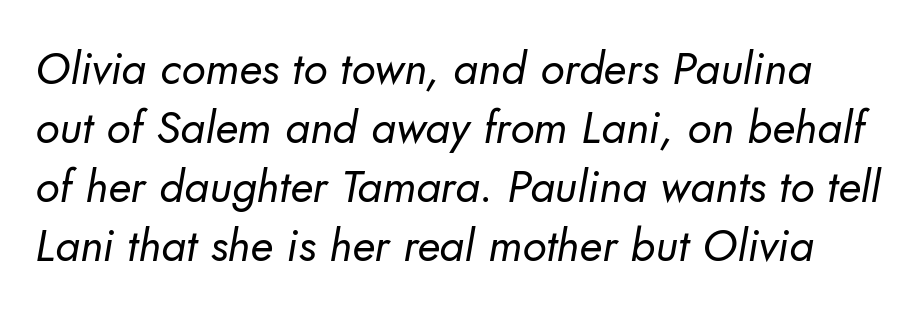
The image shows 45 px regular-weight sans-serif type; set normal line spacing (1.31x), normal letter spacing, not underlined; low stroke contrast and a small x-height.
